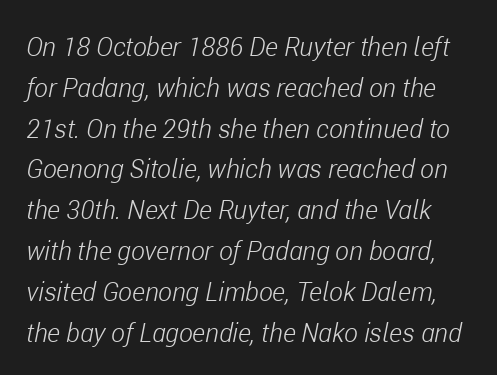
The image shows 26 px text type, italic (leaning right); set normal line spacing (1.57x), normal letter spacing, not underlined.
